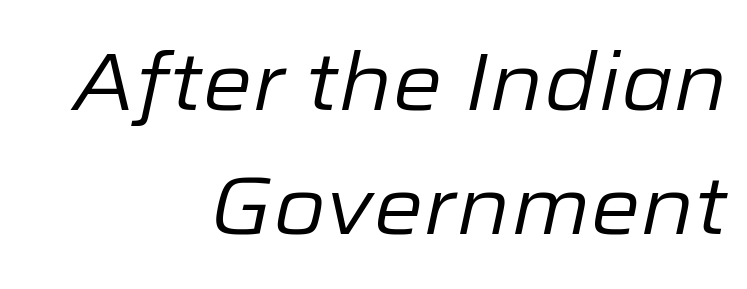
{"italic": "yes", "lean": "right", "slant_degrees": 12, "bold": "no", "weight": "regular", "width": "normal", "stroke_contrast": "low", "x_height": "medium", "monospaced": "no", "underline": "no", "align": "right", "line_spacing": "normal", "line_spacing_ratio": 1.55, "letter_spacing": "normal", "letter_spacing_em": 0.0, "glyph_px": 80}
